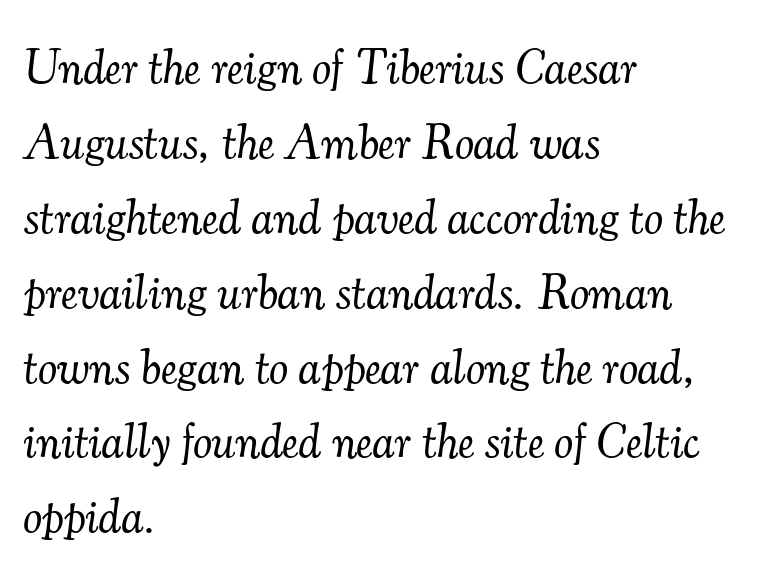
The axis of the letterforms is tilted away from vertical. Compared with typical paragraphs, the rows here are spaced about the same. Here the designer chose a conventional face with non-uniform glyph widths. The passage shown has conventional tracking throughout. In CSS terms this would be text-align: left.
